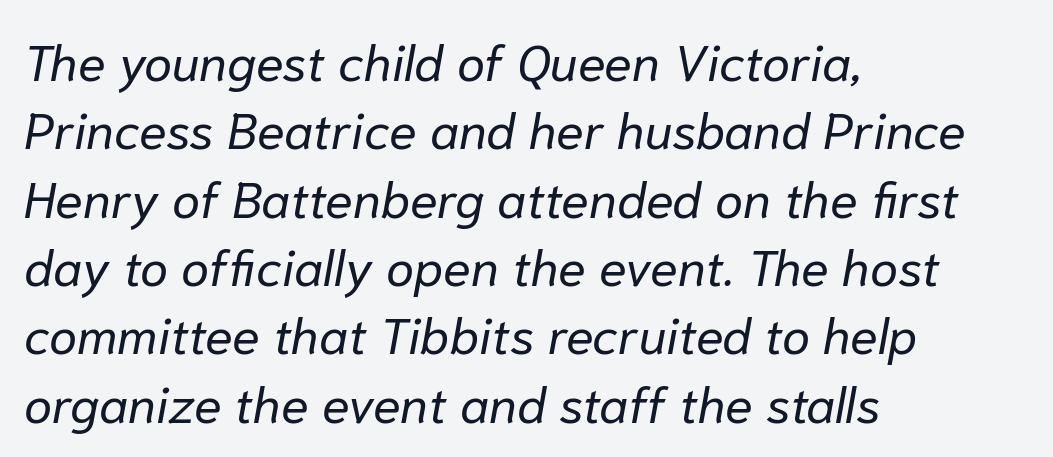
{"italic": "yes", "lean": "right", "slant_degrees": 10, "bold": "no", "weight": "regular", "width": "normal", "stroke_contrast": "low", "x_height": "medium", "monospaced": "no", "underline": "no", "align": "left", "line_spacing": "normal", "line_spacing_ratio": 1.34, "letter_spacing": "normal", "letter_spacing_em": 0.0, "glyph_px": 51}
